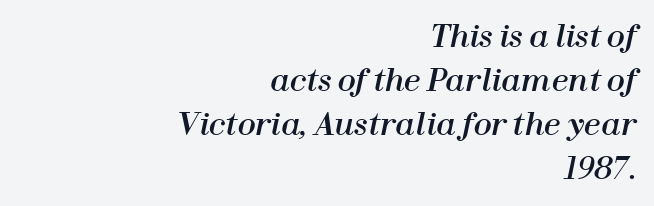
The image shows 30 px text type, italic (leaning right); set right-aligned, normal line spacing (1.47x), normal letter spacing, not underlined; high stroke contrast and a medium x-height.
